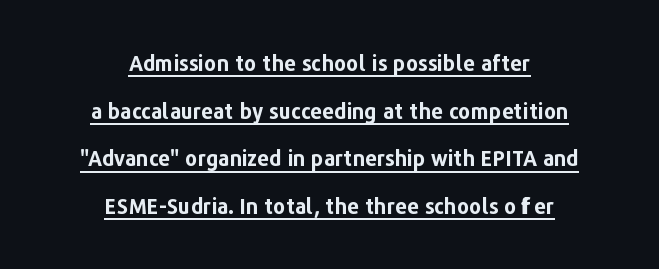
Italic: no, the glyphs are upright roman. Compared with typical paragraphs, the rows here are farther apart. Letter spacing: default. Leftover space on each line is divided equally before and after the words. Caption: bold face, heavy strokes. The passage shown is underscored from start to finish.
